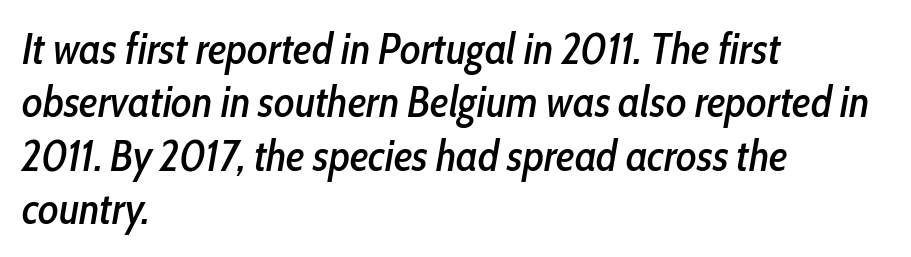
Q: Is the text italic (slanted)? A: Yes, it leans right by about 10 degrees.
Q: Is the text underlined? A: No.
Q: How is the paragraph aligned? A: Left-aligned.
Q: Is the spacing between letters normal or unusually wide? A: Normal.
Q: Width (condensed, normal, or wide)? A: Condensed.
Q: Stroke contrast? A: Low.
Q: x-height? A: Medium.
Q: Monospaced? A: No.
